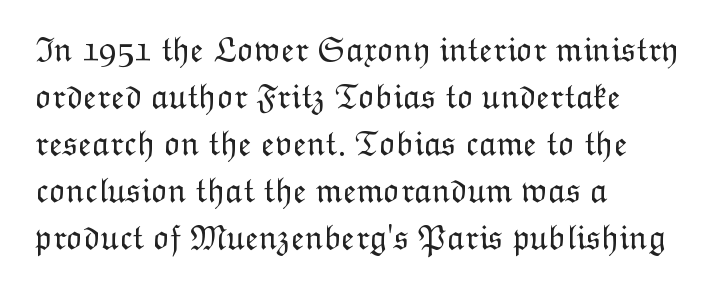
{"italic": "no", "bold": "no", "weight": "light", "width": "normal", "stroke_contrast": "low", "x_height": "medium", "monospaced": "no", "underline": "no", "align": "left", "line_spacing": "normal", "line_spacing_ratio": 1.34, "letter_spacing": "normal", "letter_spacing_em": 0.0, "glyph_px": 35}
